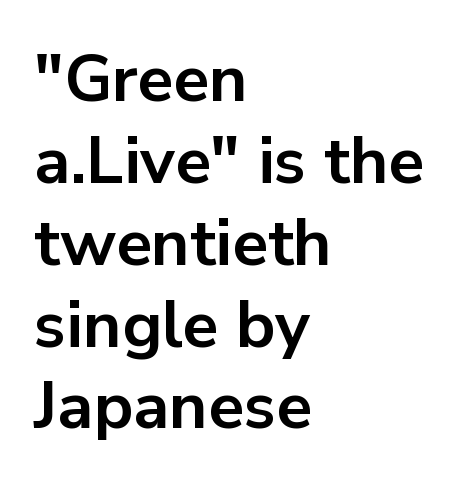
The image shows 66 px bold sans-serif type, upright; set left-aligned, line spacing 1.24x, normal letter spacing, not underlined; low stroke contrast and a medium x-height.
